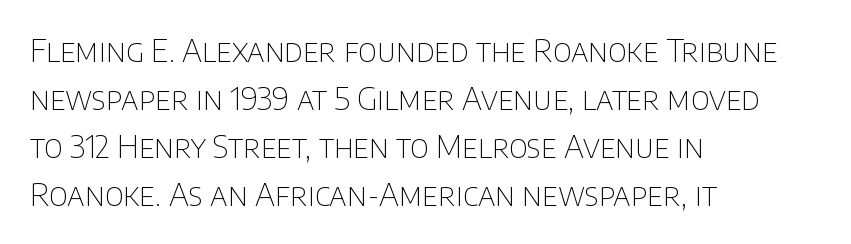
The gap between lines stays unmarked. The cut favours lightness, reaching ordinary text weight at its darkest. These lines keep a tight, regular rhythm from letter to letter. Each letter's strokes conclude bluntly, with no projecting serifs. Every character sits straight up, as roman type does.
